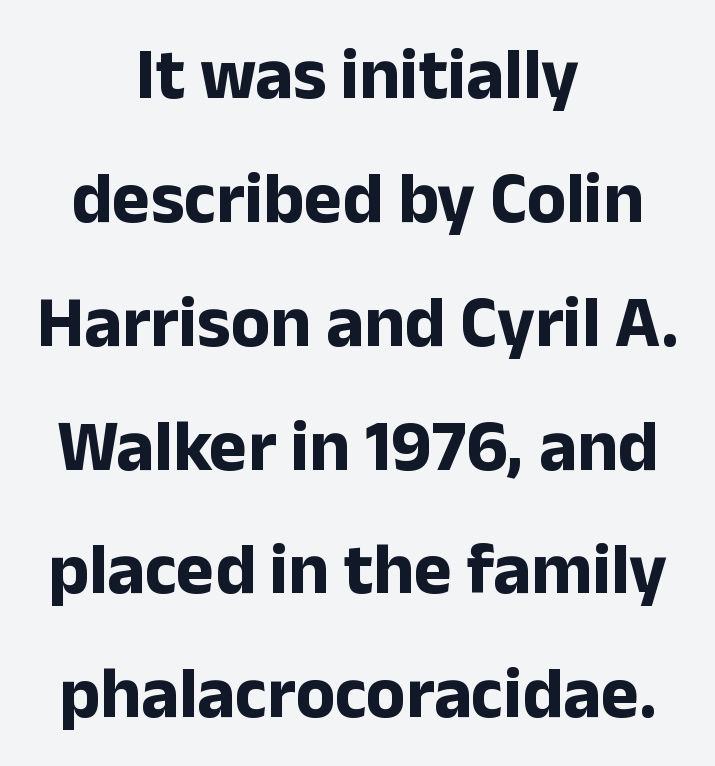
The image shows 72 px bold sans-serif type, upright; set centered, line spacing 1.72x, normal letter spacing, not underlined; low stroke contrast and a medium x-height.
